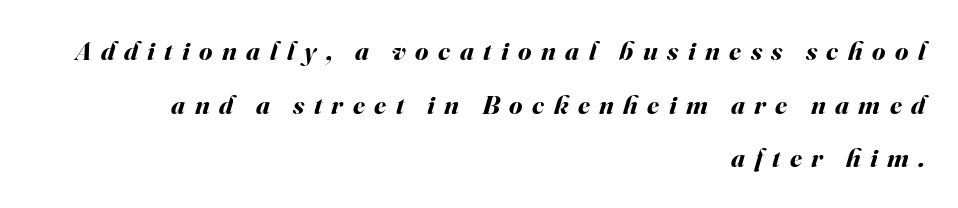
{"italic": "yes", "lean": "right", "slant_degrees": 16, "bold": "yes", "underline": "no", "align": "right", "line_spacing": "loose", "line_spacing_ratio": 1.99, "letter_spacing": "wide", "letter_spacing_em": 0.35, "glyph_px": 27}
